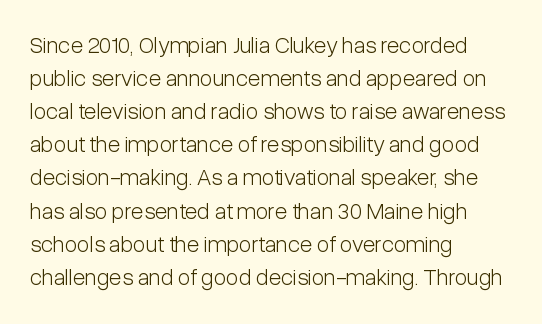
Q: Is the text bold? A: No.
Q: Is the text italic (slanted)? A: No, it is upright.
Q: Is the text underlined? A: No.
Q: How is the paragraph aligned? A: Left-aligned.
Q: Is the spacing between letters normal or unusually wide? A: Normal.
Q: Is the spacing between lines tight, normal or loose? A: Normal.
